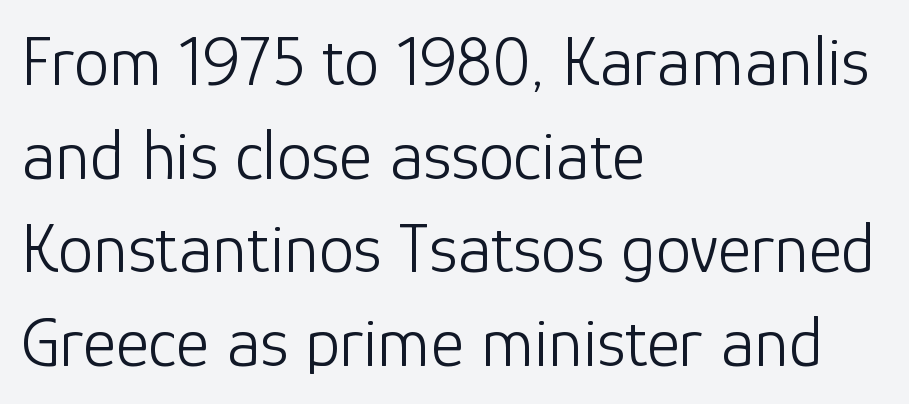
{"serif": "no", "italic": "no", "bold": "no", "weight": "light", "width": "normal", "stroke_contrast": "low", "x_height": "medium", "monospaced": "no", "underline": "no", "align": "left", "line_spacing": "normal", "line_spacing_ratio": 1.32, "letter_spacing": "normal", "letter_spacing_em": 0.0, "glyph_px": 71}
